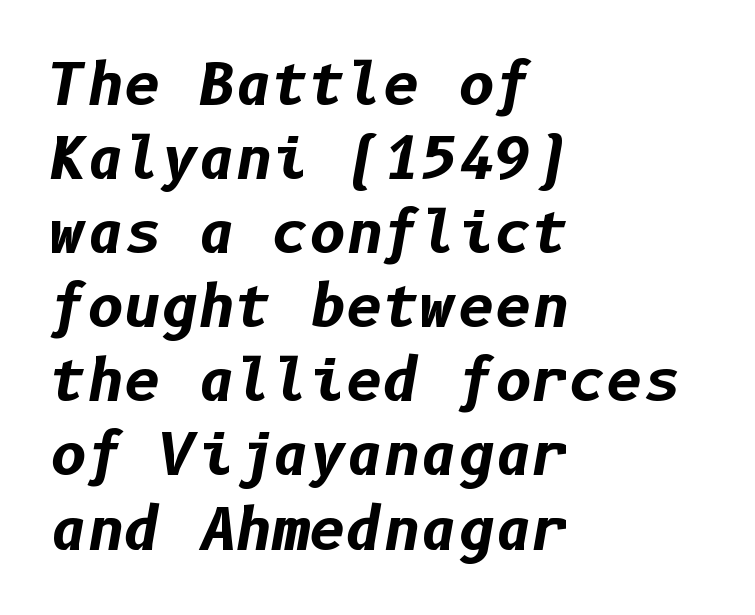
Q: Is the text bold? A: Yes.
Q: Is the text italic (slanted)? A: Yes, it leans right by about 10 degrees.
Q: Is the text underlined? A: No.
Q: How is the paragraph aligned? A: Left-aligned.
Q: Is the spacing between letters normal or unusually wide? A: Normal.
Q: Is the spacing between lines tight, normal or loose? A: Normal.
Q: Width (condensed, normal, or wide)? A: Normal.
Q: Stroke contrast? A: Low.
Q: x-height? A: Medium.
